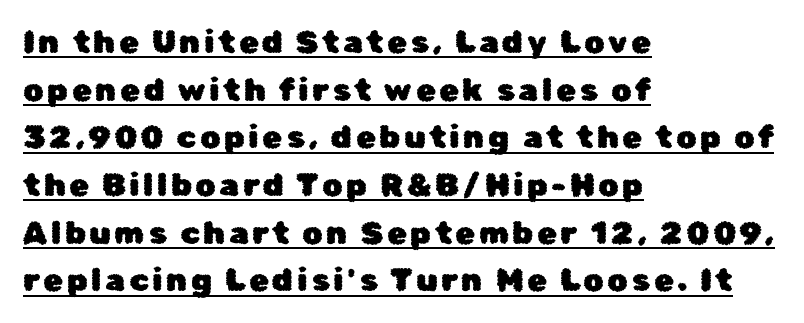
{"serif": "no", "italic": "no", "width": "normal", "stroke_contrast": "low", "x_height": "medium", "monospaced": "no", "underline": "yes", "align": "left", "line_spacing": "normal", "line_spacing_ratio": 1.49, "glyph_px": 32}
